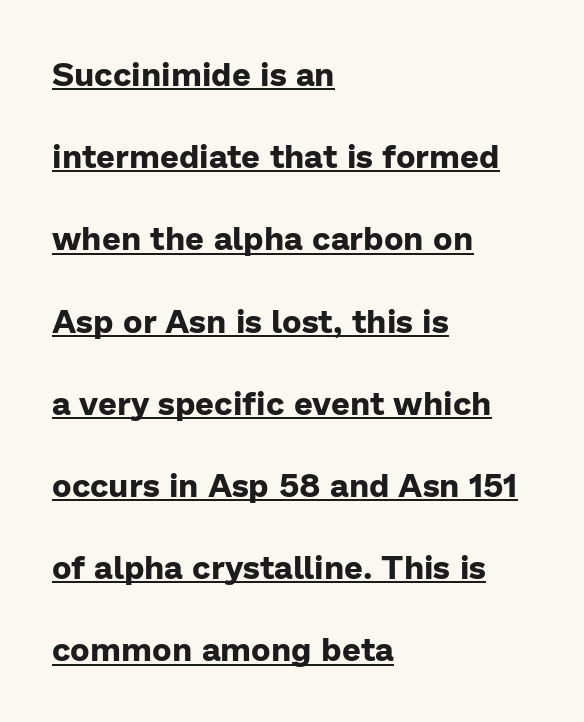
{"serif": "no", "italic": "no", "bold": "yes", "weight": "bold", "width": "normal", "stroke_contrast": "low", "x_height": "medium", "monospaced": "no", "underline": "yes", "align": "left", "line_spacing": "loose", "line_spacing_ratio": 2.49, "letter_spacing": "normal", "letter_spacing_em": 0.0, "glyph_px": 33}
